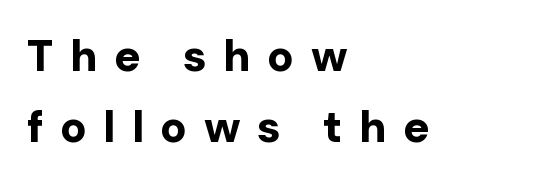
The letters are spread apart with noticeably loose tracking. The leading is moderate, giving the passage an even texture. Serifs: no, the terminals of the letterforms are clean. The passage is arranged the way most books set body copy — flush left. Note the varied advance widths — an 'i' is clearly narrower than an 'm'. The typesetting leans heavy: a genuine bold.
